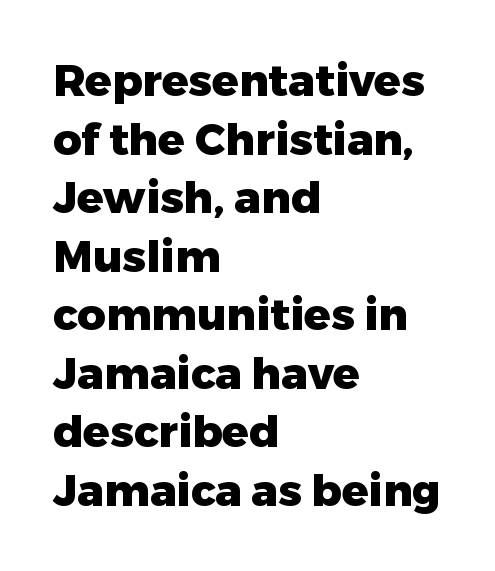
The image shows 44 px heavy sans-serif type, upright; set left-aligned, normal line spacing (1.33x), normal letter spacing, not underlined; low stroke contrast and a medium x-height.
